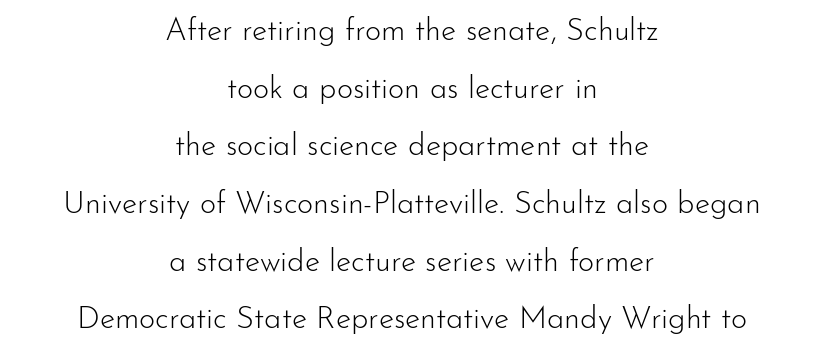
{"serif": "no", "italic": "no", "bold": "no", "weight": "light", "width": "normal", "stroke_contrast": "low", "x_height": "small", "monospaced": "no", "underline": "no", "align": "center", "line_spacing_ratio": 1.86, "letter_spacing": "normal", "letter_spacing_em": 0.0, "glyph_px": 31}
